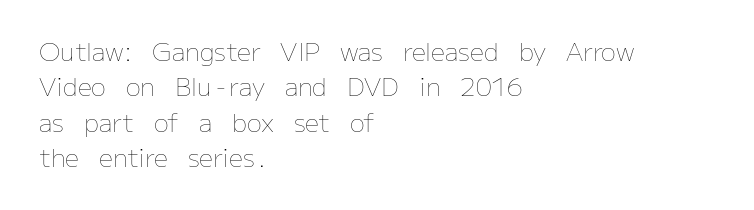
{"italic": "no", "bold": "no", "underline": "no", "align": "left", "line_spacing": "normal", "line_spacing_ratio": 1.42, "letter_spacing": "normal", "letter_spacing_em": 0.0, "glyph_px": 25}
